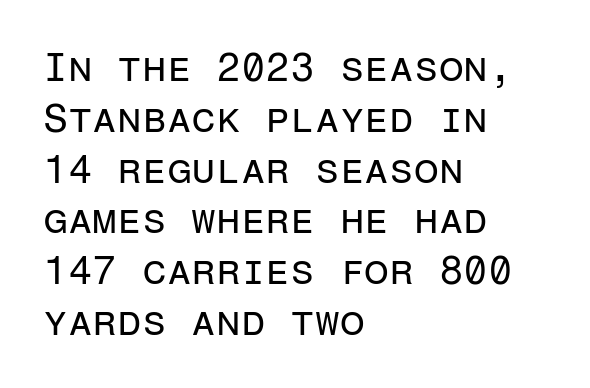
Q: Is the text bold? A: No.
Q: Is the text italic (slanted)? A: No, it is upright.
Q: Is the typeface a serif or a sans-serif typeface? A: Sans-serif.
Q: Is the text underlined? A: No.
Q: How is the paragraph aligned? A: Left-aligned.
Q: Is the spacing between letters normal or unusually wide? A: Normal.
Q: Is the spacing between lines tight, normal or loose? A: Normal.
Q: Width (condensed, normal, or wide)? A: Normal.
Q: Stroke contrast? A: Low.
Q: x-height? A: Medium.
Q: Monospaced? A: Yes.
